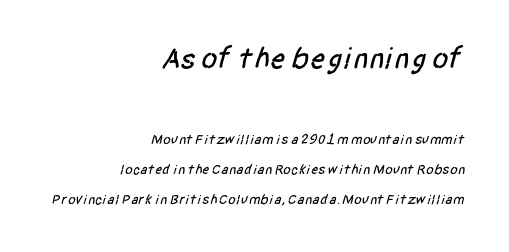
Each word holds together tightly as a unit, with standard inter-letter gaps. Lines of text with bare space underneath. Compared with typical paragraphs, the rows here are farther apart. Nothing sits at the stroke ends, so this counts as sans-serif.
